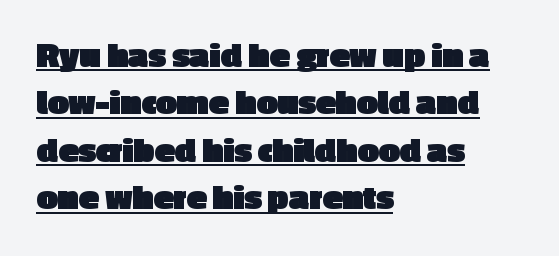
The image shows 37 px heavy sans-serif type, upright; set left-aligned, normal line spacing (1.28x), normal letter spacing, underlined; a medium x-height.
